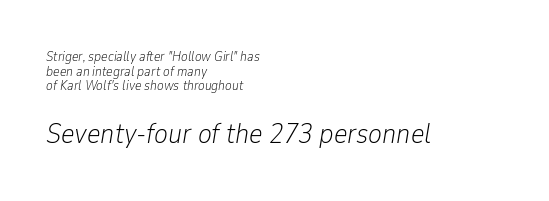
The image shows 29 px light, condensed type, italic (leaning right); set left-aligned, tight line spacing (1.05x), normal letter spacing, not underlined; the second (bottom) block is 2.07x larger; low stroke contrast and a medium x-height.
